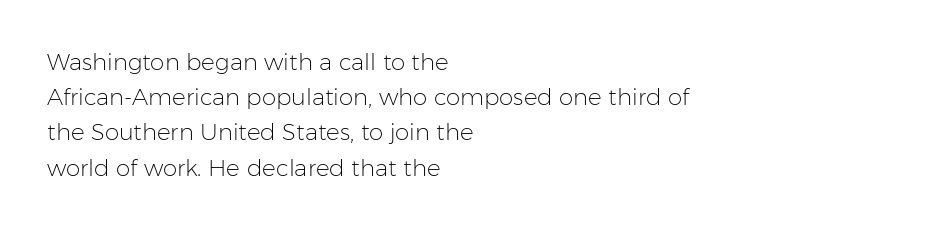
{"italic": "no", "bold": "no", "underline": "no", "align": "left", "line_spacing": "normal", "line_spacing_ratio": 1.53, "letter_spacing": "normal", "letter_spacing_em": 0.0, "glyph_px": 23}
